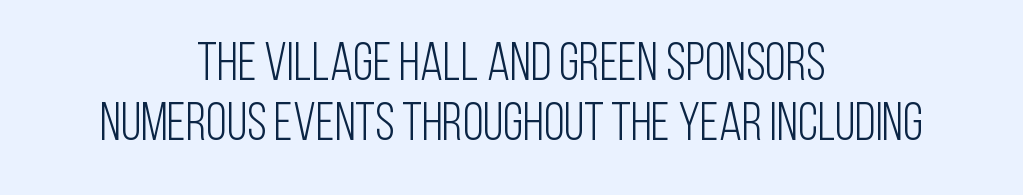
Letters have the restrained weight of plain body copy at most. Designer's note — italics off, roman on. The rendering keeps characters at their native spacing. No word sits above an underline. Centered paragraph, ragged on both sides.
